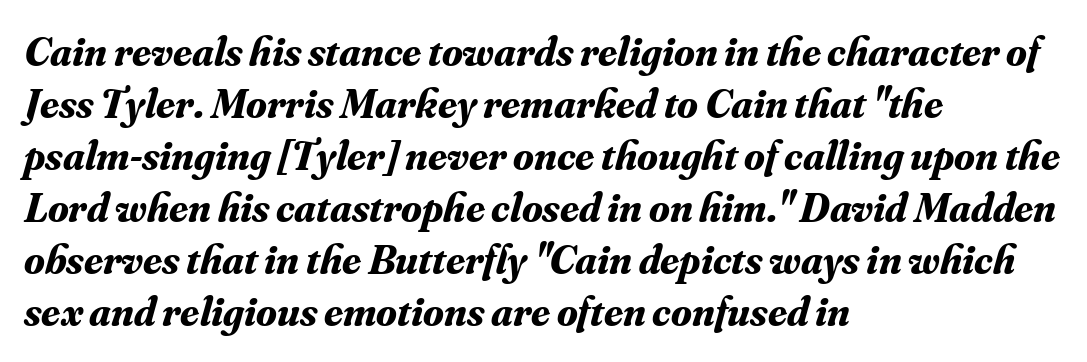
Weight: bold. Italic: yes, the glyphs are oblique. The passage is arranged the way most books set body copy — flush left. These lines keep a tight, regular rhythm from letter to letter. Only glyphs here, with clear space below each row. To sum up the face: it has serifs.
